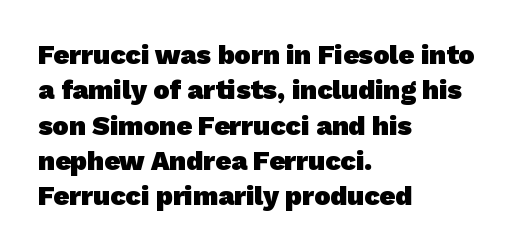
{"bold": "yes", "underline": "no", "align": "left", "line_spacing": "normal", "line_spacing_ratio": 1.31, "letter_spacing": "normal", "letter_spacing_em": 0.0, "glyph_px": 27}
